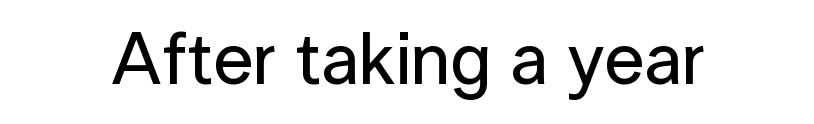
The image shows 73 px sans-serif type, upright; set normal letter spacing, not underlined; low stroke contrast and a medium x-height.
